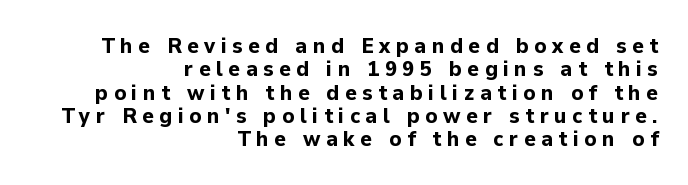
{"italic": "no", "bold": "yes", "underline": "no", "align": "right", "line_spacing": "tight", "line_spacing_ratio": 1.06, "letter_spacing": "wide", "letter_spacing_em": 0.25, "glyph_px": 22}
